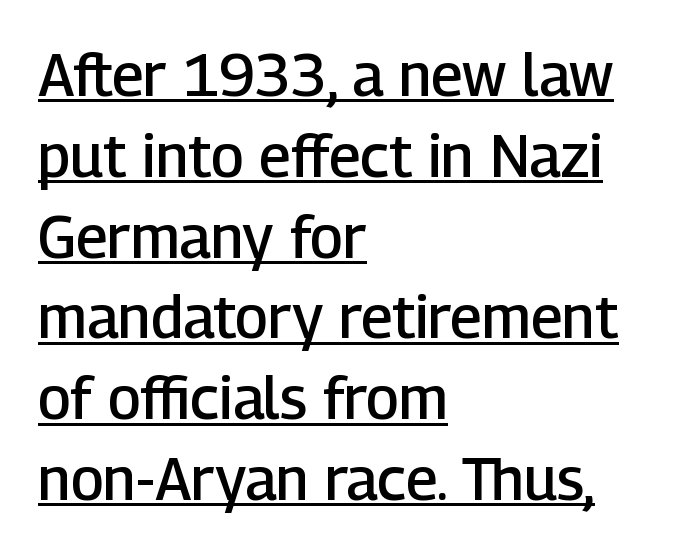
Q: Is the text bold? A: Semi-bold.
Q: Is the text italic (slanted)? A: No, it is upright.
Q: Is the typeface a serif or a sans-serif typeface? A: Sans-serif.
Q: Is the text underlined? A: Yes.
Q: How is the paragraph aligned? A: Left-aligned.
Q: Is the spacing between letters normal or unusually wide? A: Normal.
Q: Is the spacing between lines tight, normal or loose? A: Normal.
Q: Width (condensed, normal, or wide)? A: Normal.
Q: Stroke contrast? A: Low.
Q: x-height? A: Medium.
Q: Monospaced? A: No.
